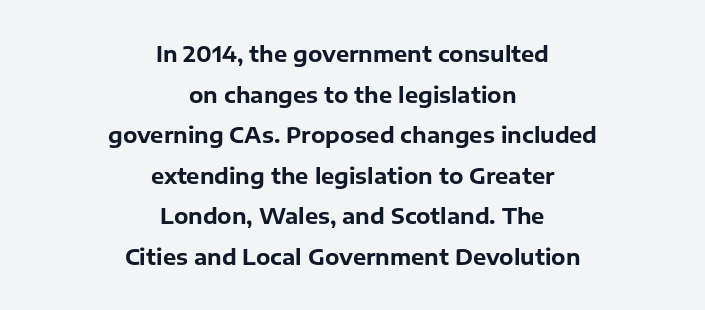
Q: Is the text bold? A: Yes.
Q: Is the text italic (slanted)? A: No, it is upright.
Q: Is the text underlined? A: No.
Q: How is the paragraph aligned? A: Centered.
Q: Is the spacing between letters normal or unusually wide? A: Normal.
Q: Is the spacing between lines tight, normal or loose? A: Loose.
